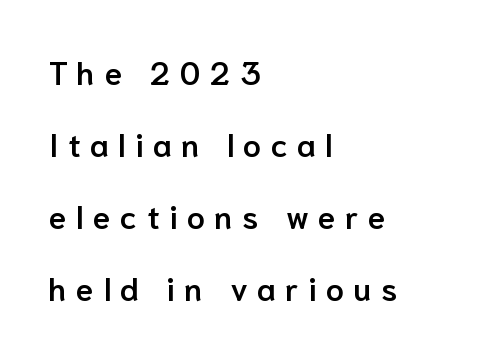
The image shows 32 px semibold sans-serif type, upright; set left-aligned, loose line spacing (2.25x), unusually wide letter spacing (+0.3 em), not underlined; low stroke contrast and a medium x-height.
